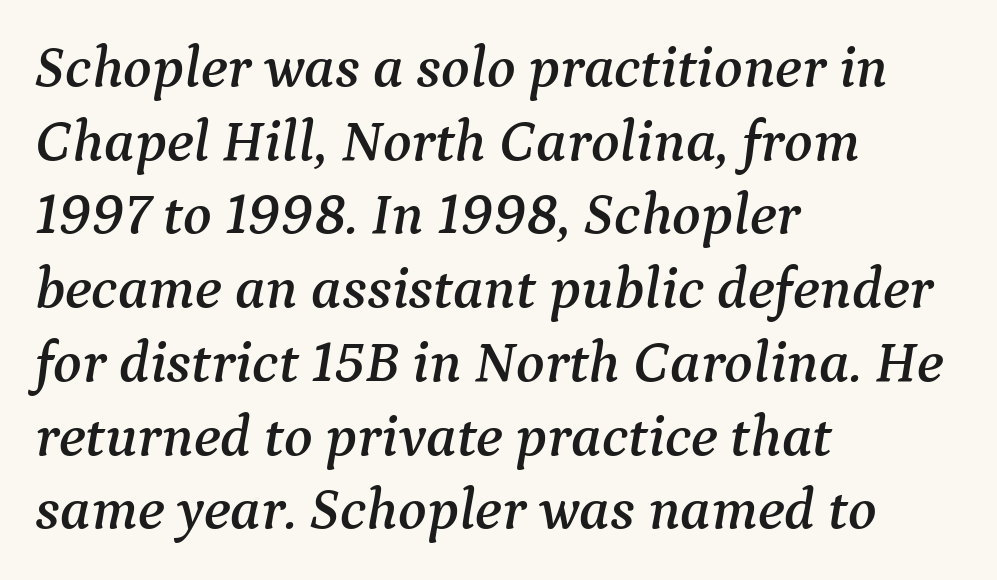
The image shows 59 px serif type, italic (leaning right); set left-aligned, normal line spacing (1.25x), normal letter spacing, not underlined; medium stroke contrast and a medium x-height.
